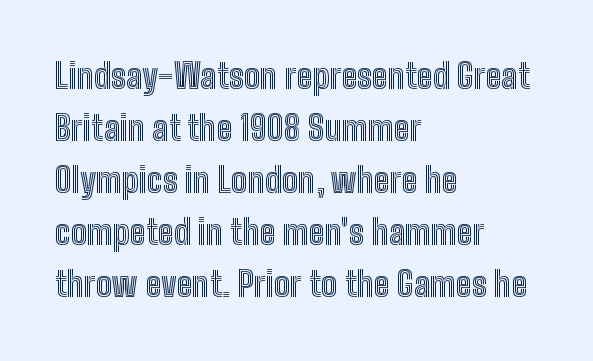
{"italic": "no", "width": "condensed", "x_height": "medium", "monospaced": "no", "underline": "no", "align": "left", "line_spacing": "normal", "line_spacing_ratio": 1.53, "letter_spacing": "normal", "letter_spacing_em": 0.0, "glyph_px": 34}
